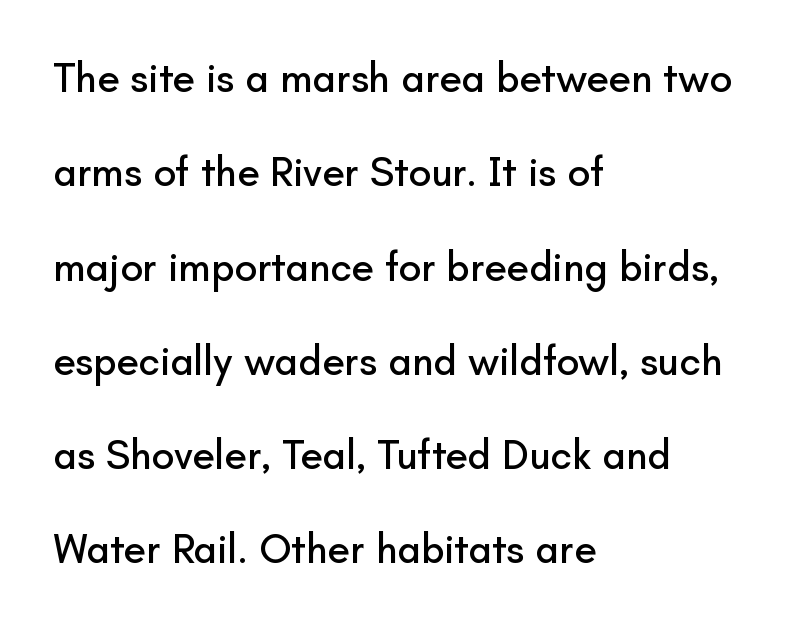
Posture: vertical. Do the characters align in a grid? No, the font is proportional. Font category for this specimen: sans-serif. Short note: letters normally spaced. Words float on clear page, feet unadorned. Casual observation: everything's shoved over to the left.
